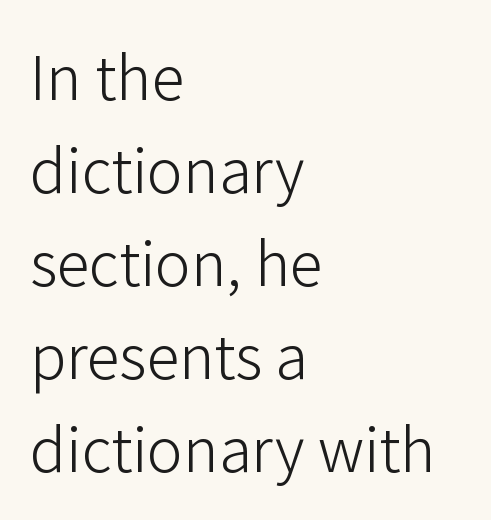
The image shows 60 px light sans-serif type, upright; set left-aligned, normal line spacing (1.55x), normal letter spacing, not underlined; low stroke contrast and a medium x-height.
